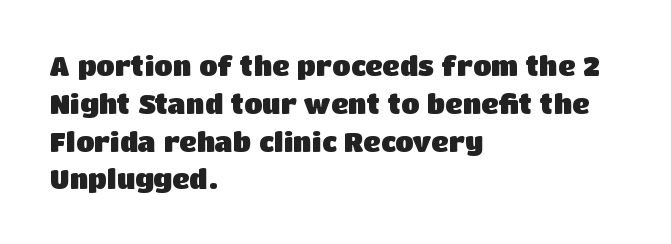
{"italic": "no", "bold": "yes", "underline": "no", "align": "left", "line_spacing": "normal", "line_spacing_ratio": 1.4, "letter_spacing": "normal", "letter_spacing_em": 0.0, "glyph_px": 27}
